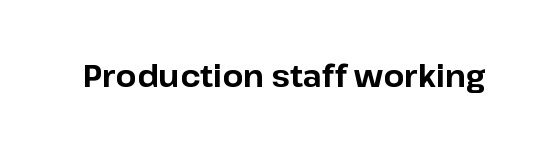
The specimen reads as upright at a glance. In terms of letterform style, serifs are entirely absent. What stands out about the letter spacing? Nothing — it is the standard amount. Chunky letters — that's bold for sure. Proportional: the letters do not fall into vertical columns. Check under the words: just untouched page.
